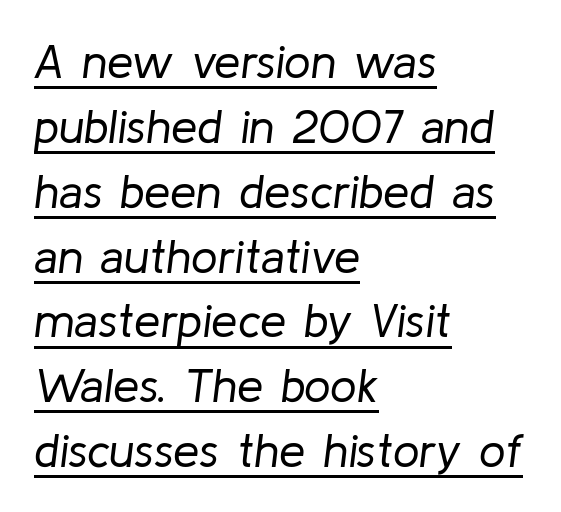
Q: Is the text bold? A: No.
Q: Is the text italic (slanted)? A: Yes, it leans right by about 8 degrees.
Q: Is the text underlined? A: Yes.
Q: How is the paragraph aligned? A: Left-aligned.
Q: Is the spacing between letters normal or unusually wide? A: Normal.
Q: Is the spacing between lines tight, normal or loose? A: Normal.
Q: Width (condensed, normal, or wide)? A: Normal.
Q: Stroke contrast? A: Low.
Q: x-height? A: Medium.
Q: Monospaced? A: No.
